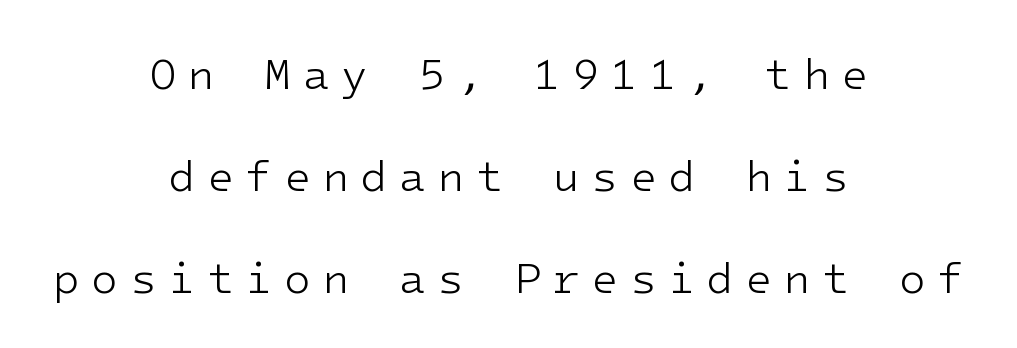
{"serif": "no", "italic": "no", "bold": "no", "weight": "light", "width": "normal", "stroke_contrast": "low", "x_height": "medium", "underline": "no", "align": "center", "line_spacing": "loose", "line_spacing_ratio": 2.32, "letter_spacing": "wide", "letter_spacing_em": 0.26, "glyph_px": 44}
